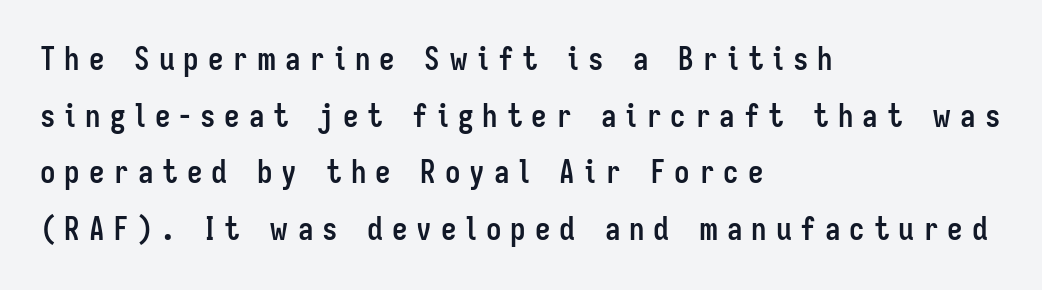
{"serif": "no", "italic": "no", "bold": "yes", "weight": "semibold", "width": "condensed", "stroke_contrast": "low", "x_height": "medium", "monospaced": "no", "underline": "no", "align": "left", "line_spacing_ratio": 1.83, "letter_spacing": "wide", "letter_spacing_em": 0.29, "glyph_px": 31}
